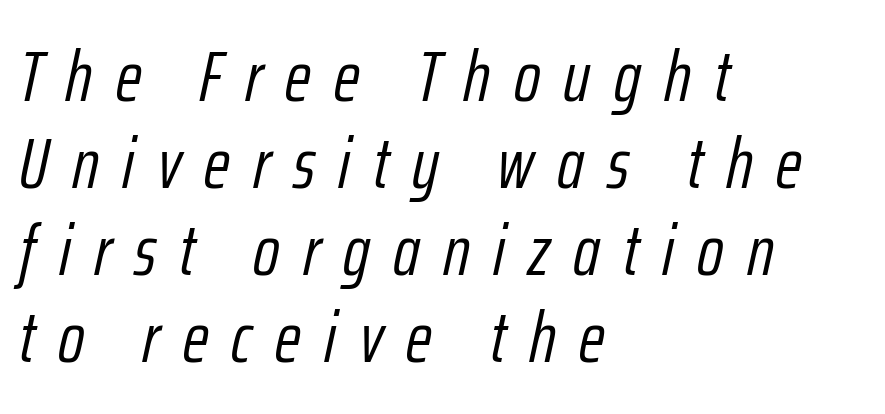
Proportional: the letters do not fall into vertical columns. The passage shown has open, widely tracked lettering throughout. These glyphs show unthickened strokes, regular width or finer. Nobody drew a line under any word here. Style check: oblique.
